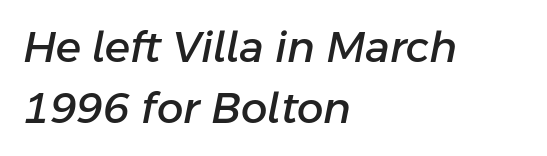
The image shows 42 px text type, italic (leaning right); set left-aligned, normal line spacing (1.45x), normal letter spacing, not underlined; low stroke contrast and a medium x-height.
